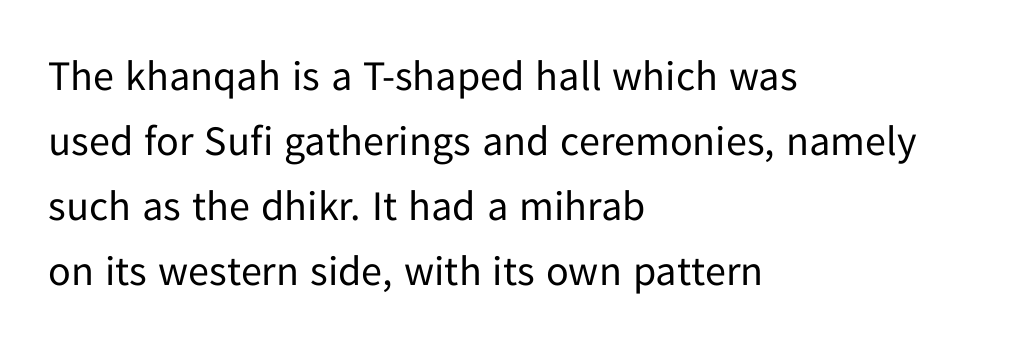
Summary of weight: not heavy and not bold. Visually the block forms a straight wall on the left and a jagged coastline on the right. Glyph-to-glyph distance matches everyday printed text. Words float on clear page, feet unadorned.
